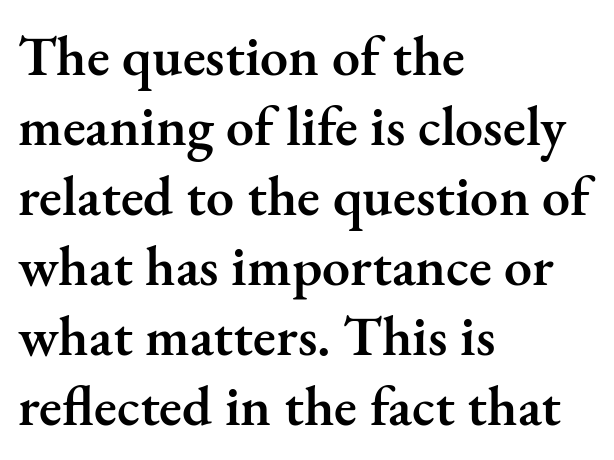
{"serif": "yes", "italic": "no", "bold": "semi", "weight": "semibold", "width": "normal", "stroke_contrast": "medium", "x_height": "small", "monospaced": "no", "underline": "no", "align": "left", "line_spacing": "normal", "line_spacing_ratio": 1.25, "letter_spacing": "normal", "letter_spacing_em": 0.0, "glyph_px": 56}
